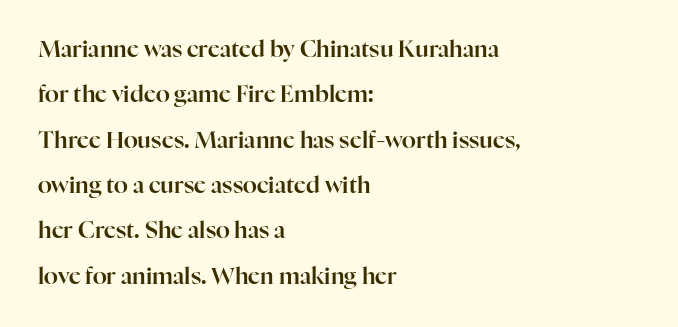
The image shows 23 px text type, upright; set left-aligned, loose line spacing (1.97x), normal letter spacing, not underlined.
